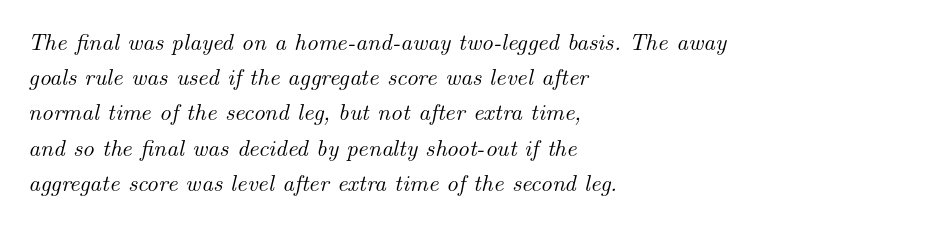
Does the lettering tilt? It does — this is italic. All the whitespace from short lines collects on the right. The tracking reads as untouched default to a designer's eye. Quick note: underline off. The lines sit at an ordinary, default distance from one another.
